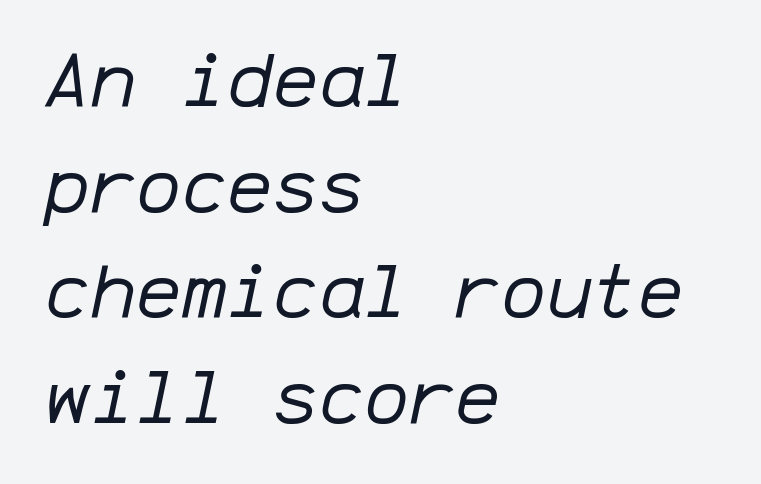
Q: Is the text bold? A: No.
Q: Is the text italic (slanted)? A: Yes, it leans right by about 12 degrees.
Q: Is the text underlined? A: No.
Q: How is the paragraph aligned? A: Left-aligned.
Q: Is the spacing between letters normal or unusually wide? A: Normal.
Q: Is the spacing between lines tight, normal or loose? A: Normal.
Q: Width (condensed, normal, or wide)? A: Normal.
Q: Stroke contrast? A: Low.
Q: x-height? A: Medium.
Q: Monospaced? A: Yes.
